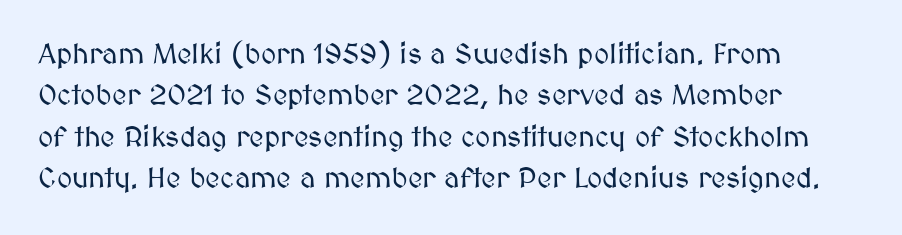
In CSS terms this would be text-align: left. Ordinary non-slanted type is in use. Only glyphs here, with clear space below each row. This sample has the flowing, uneven cadence of proportional lettering.
